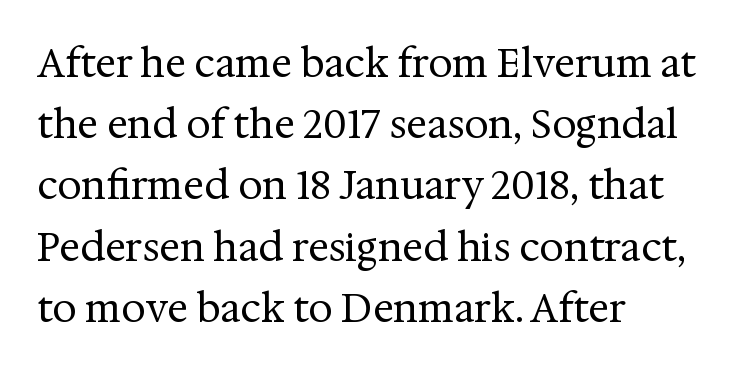
Q: Is the text bold? A: No.
Q: Is the text italic (slanted)? A: No, it is upright.
Q: Is the typeface a serif or a sans-serif typeface? A: Serif.
Q: Is the text underlined? A: No.
Q: How is the paragraph aligned? A: Left-aligned.
Q: Is the spacing between letters normal or unusually wide? A: Normal.
Q: Is the spacing between lines tight, normal or loose? A: Normal.
Q: Width (condensed, normal, or wide)? A: Normal.
Q: Stroke contrast? A: Medium.
Q: x-height? A: Medium.
Q: Monospaced? A: No.
